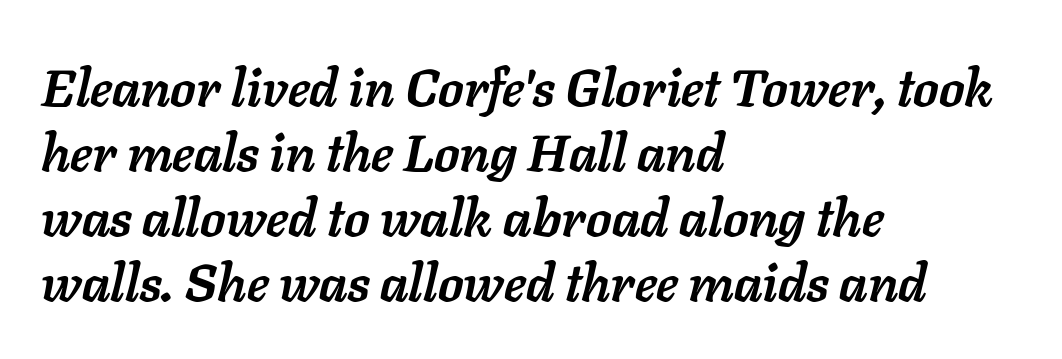
The image shows 52 px semibold type, italic (leaning right); set left-aligned, normal line spacing (1.25x), normal letter spacing, not underlined; low stroke contrast and a medium x-height.
